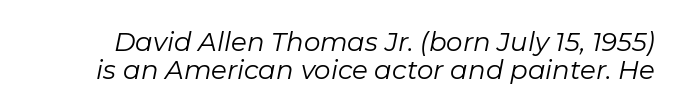
The image shows 26 px text type, italic (leaning right); set tight line spacing (1.09x), normal letter spacing, not underlined.
